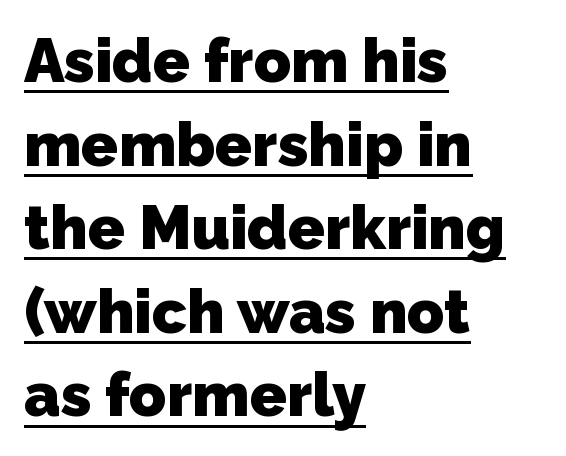
{"serif": "no", "bold": "yes", "weight": "heavy", "width": "normal", "stroke_contrast": "low", "x_height": "medium", "monospaced": "no", "underline": "yes", "align": "left", "line_spacing": "normal", "line_spacing_ratio": 1.37, "letter_spacing": "normal", "letter_spacing_em": 0.0, "glyph_px": 61}
